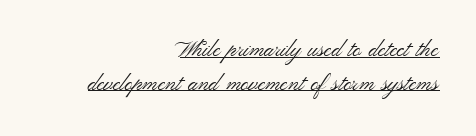
{"bold": "no", "underline": "yes", "align": "right", "line_spacing": "normal", "line_spacing_ratio": 1.53, "letter_spacing": "normal", "letter_spacing_em": 0.0, "glyph_px": 22}
